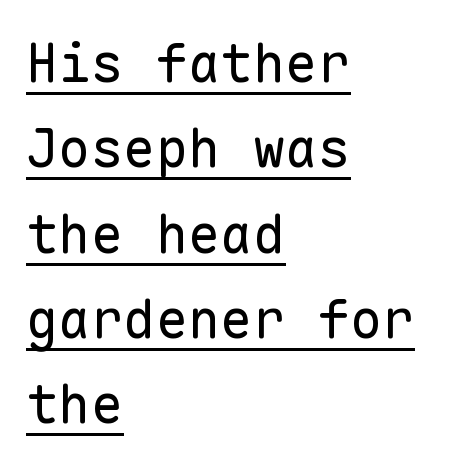
{"serif": "no", "italic": "no", "bold": "no", "weight": "regular", "width": "normal", "stroke_contrast": "low", "x_height": "medium", "monospaced": "yes", "underline": "yes", "align": "left", "line_spacing": "normal", "line_spacing_ratio": 1.58, "letter_spacing": "normal", "letter_spacing_em": 0.0, "glyph_px": 54}
